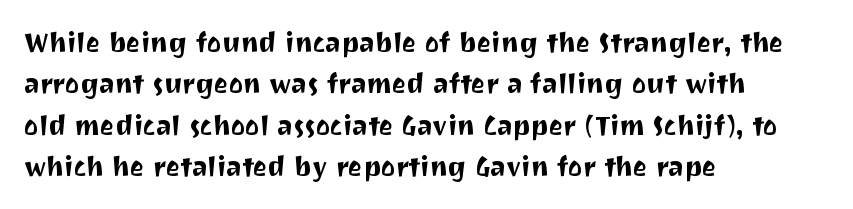
Successive baselines arrive at the customary interval. Short and long lines alike share a common starting point at left. Italic: no, the glyphs are upright roman. Short note: letters normally spaced. Quick note: underline off.
